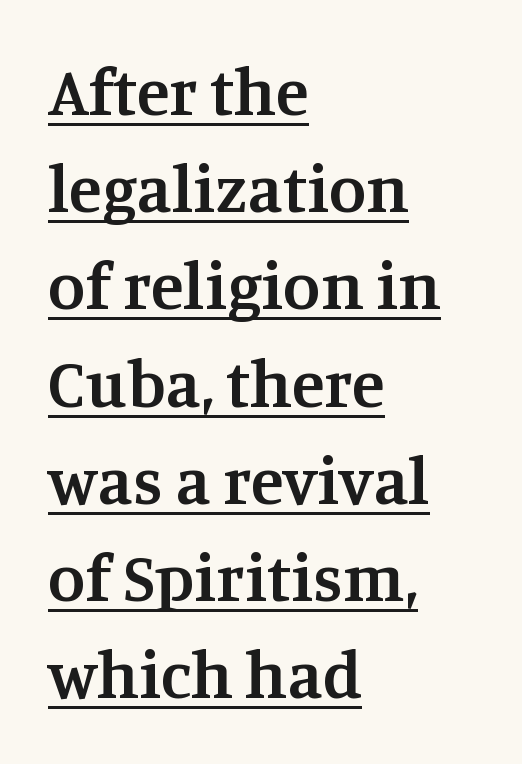
{"serif": "yes", "italic": "no", "bold": "semi", "weight": "semibold", "width": "normal", "stroke_contrast": "medium", "x_height": "large", "monospaced": "no", "underline": "yes", "align": "left", "line_spacing": "normal", "line_spacing_ratio": 1.43, "letter_spacing": "normal", "letter_spacing_em": 0.0, "glyph_px": 68}
